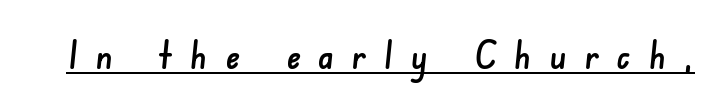
Q: Is the typeface a serif or a sans-serif typeface? A: Sans-serif.
Q: Is the text underlined? A: Yes.
Q: Is the spacing between letters normal or unusually wide? A: Unusually wide.
Q: Width (condensed, normal, or wide)? A: Normal.
Q: Stroke contrast? A: Low.
Q: x-height? A: Small.
Q: Monospaced? A: No.
